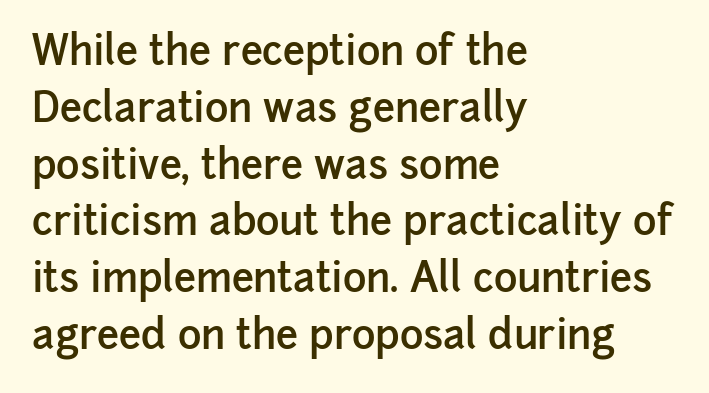
Q: Is the text bold? A: Semi-bold.
Q: Is the text italic (slanted)? A: No, it is upright.
Q: Is the typeface a serif or a sans-serif typeface? A: Sans-serif.
Q: Is the text underlined? A: No.
Q: How is the paragraph aligned? A: Left-aligned.
Q: Is the spacing between letters normal or unusually wide? A: Normal.
Q: Is the spacing between lines tight, normal or loose? A: Normal.
Q: Width (condensed, normal, or wide)? A: Normal.
Q: Stroke contrast? A: Low.
Q: x-height? A: Medium.
Q: Monospaced? A: No.
